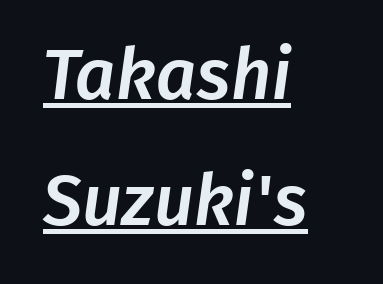
{"serif": "no", "width": "normal", "stroke_contrast": "low", "x_height": "medium", "monospaced": "no", "underline": "yes", "align": "left", "line_spacing_ratio": 1.77, "letter_spacing": "normal", "letter_spacing_em": 0.0, "glyph_px": 71}
